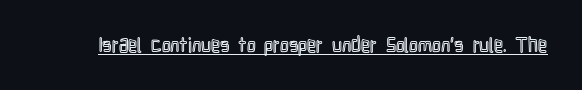
{"italic": "no", "underline": "yes", "letter_spacing": "normal", "letter_spacing_em": 0.0, "glyph_px": 20}
